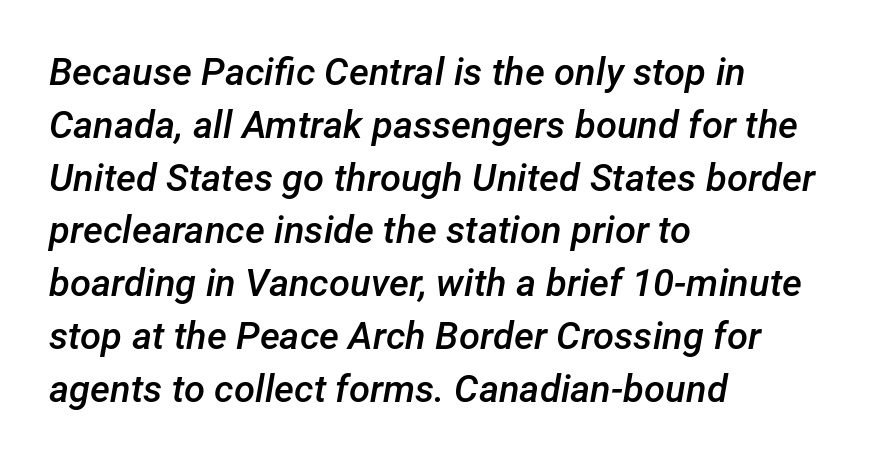
{"italic": "yes", "lean": "right", "slant_degrees": 12, "bold": "semi", "weight": "semibold", "width": "normal", "stroke_contrast": "low", "x_height": "medium", "monospaced": "no", "underline": "no", "align": "left", "line_spacing": "normal", "line_spacing_ratio": 1.39, "letter_spacing": "normal", "letter_spacing_em": 0.0, "glyph_px": 38}
